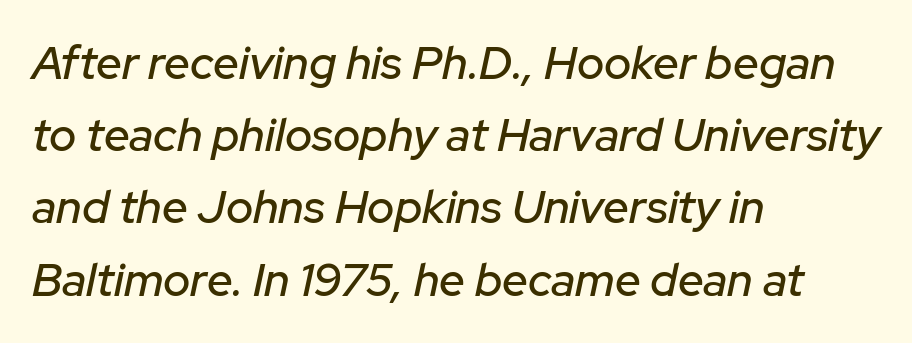
{"italic": "yes", "lean": "right", "slant_degrees": 12, "width": "normal", "stroke_contrast": "low", "x_height": "medium", "monospaced": "no", "underline": "no", "align": "left", "line_spacing": "normal", "line_spacing_ratio": 1.57, "letter_spacing": "normal", "letter_spacing_em": 0.0, "glyph_px": 46}
